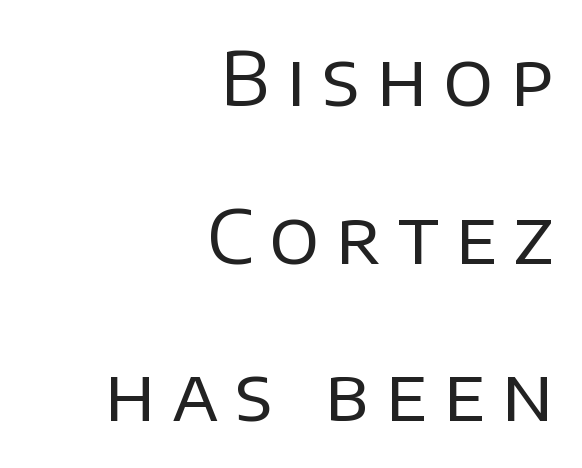
The image shows 74 px regular-weight sans-serif type, upright; set right-aligned, loose line spacing (2.13x), unusually wide letter spacing (+0.22 em), not underlined; low stroke contrast and a large x-height.
